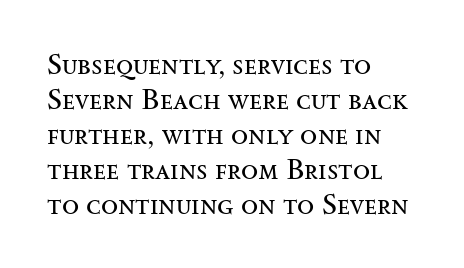
{"serif": "yes", "italic": "no", "bold": "no", "weight": "regular", "width": "wide", "stroke_contrast": "medium", "x_height": "small", "monospaced": "no", "underline": "no", "align": "left", "line_spacing": "normal", "line_spacing_ratio": 1.25, "letter_spacing": "normal", "letter_spacing_em": 0.0, "glyph_px": 28}
